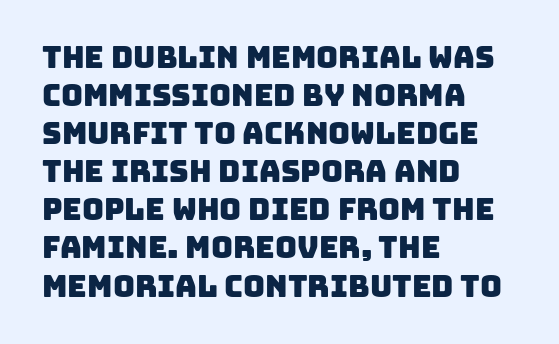
Q: Is the typeface a serif or a sans-serif typeface? A: Sans-serif.
Q: Is the text underlined? A: No.
Q: How is the paragraph aligned? A: Left-aligned.
Q: Is the spacing between letters normal or unusually wide? A: Normal.
Q: Is the spacing between lines tight, normal or loose? A: Normal.
Q: Width (condensed, normal, or wide)? A: Normal.
Q: Stroke contrast? A: Low.
Q: x-height? A: Large.
Q: Monospaced? A: No.
